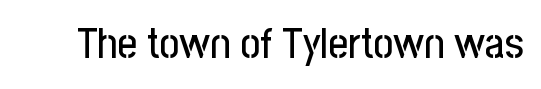
The image shows 43 px condensed sans-serif type, upright; set normal letter spacing, not underlined; low stroke contrast and a medium x-height.
